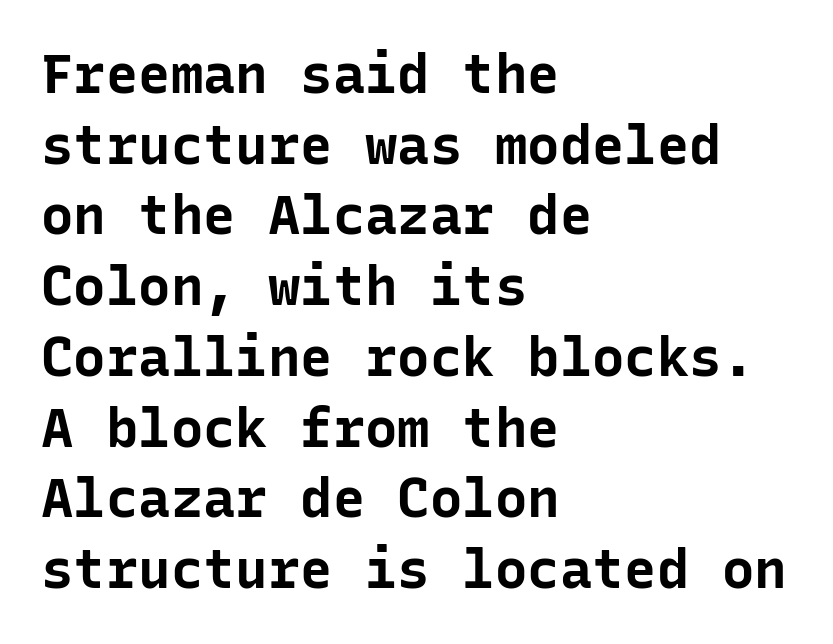
Plain, unruled lines of type. Every character sits straight up, as roman type does. A typesetter would label this face a sans. Spacing verdict: monospaced, one width for all characters.
